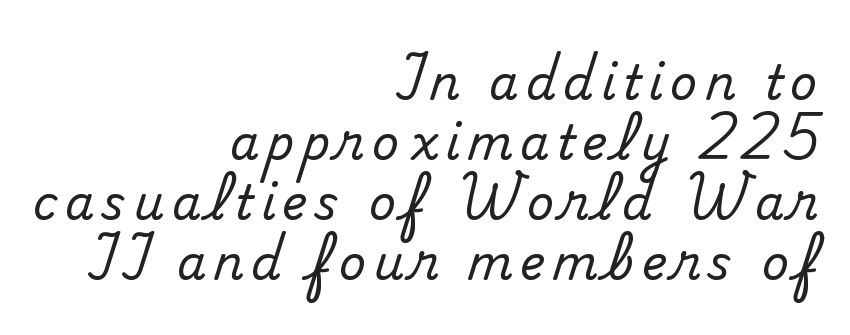
{"serif": "yes", "width": "normal", "stroke_contrast": "medium", "x_height": "small", "monospaced": "no", "underline": "no", "align": "right", "line_spacing": "normal", "line_spacing_ratio": 1.28, "glyph_px": 47}
